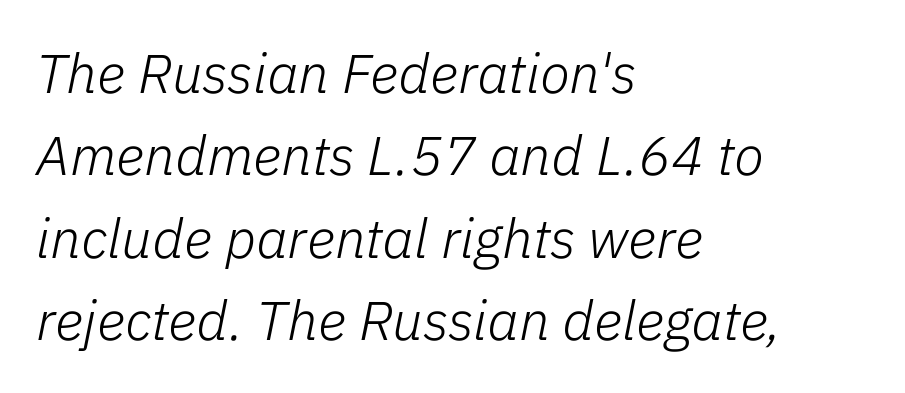
{"italic": "yes", "lean": "right", "slant_degrees": 11, "bold": "no", "weight": "light", "width": "normal", "stroke_contrast": "low", "x_height": "medium", "monospaced": "no", "underline": "no", "align": "left", "line_spacing": "normal", "line_spacing_ratio": 1.5, "letter_spacing": "normal", "letter_spacing_em": 0.0, "glyph_px": 55}
